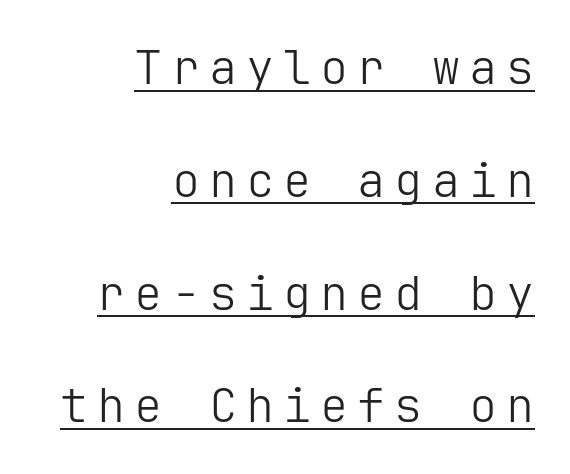
Q: Is the text bold? A: No.
Q: Is the text italic (slanted)? A: No, it is upright.
Q: Is the typeface a serif or a sans-serif typeface? A: Sans-serif.
Q: Is the text underlined? A: Yes.
Q: How is the paragraph aligned? A: Right-aligned.
Q: Is the spacing between lines tight, normal or loose? A: Loose.
Q: Width (condensed, normal, or wide)? A: Normal.
Q: Stroke contrast? A: Low.
Q: x-height? A: Medium.
